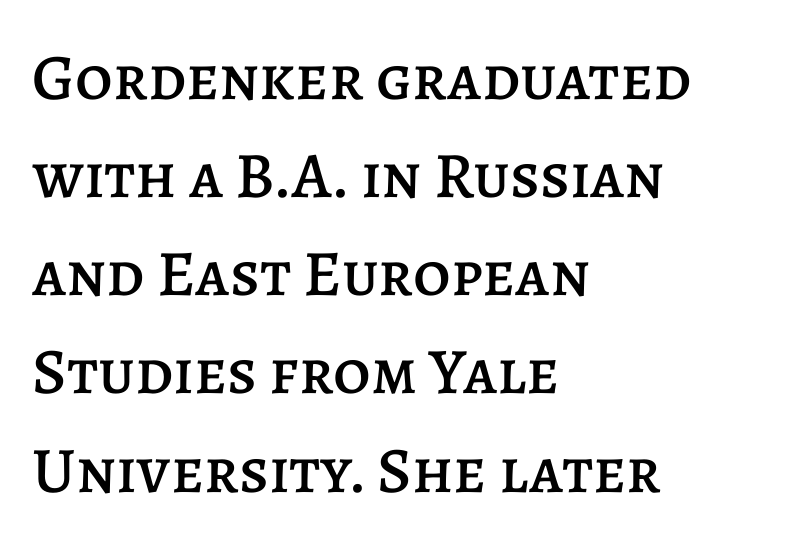
The lines in this sample share a left origin and differ only in where they stop. Unlike italic type, these characters show no tilt at all. This rendering leaves character spacing at its baseline value. Quick note: interline space is typical. A bare baseline throughout the passage.
